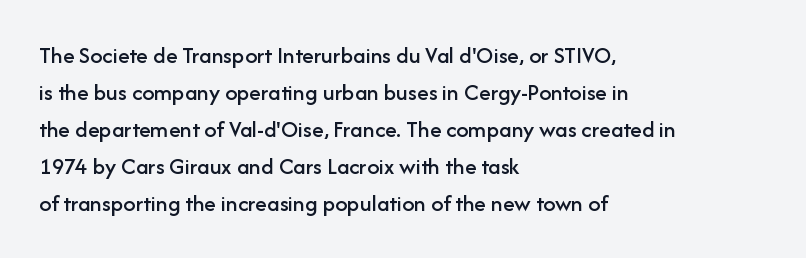
{"italic": "no", "underline": "no", "align": "left", "line_spacing": "normal", "line_spacing_ratio": 1.54, "letter_spacing": "normal", "letter_spacing_em": 0.0, "glyph_px": 24}
